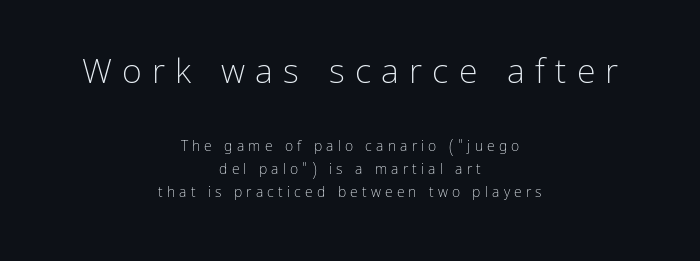
{"serif": "no", "italic": "no", "bold": "no", "weight": "light", "width": "normal", "stroke_contrast": "low", "x_height": "medium", "monospaced": "no", "underline": "no", "align": "center", "line_spacing": "normal", "line_spacing_ratio": 1.66, "letter_spacing": "wide", "letter_spacing_em": 0.3, "larger_block": "first", "size_ratio": 2.43, "glyph_px": 34}
